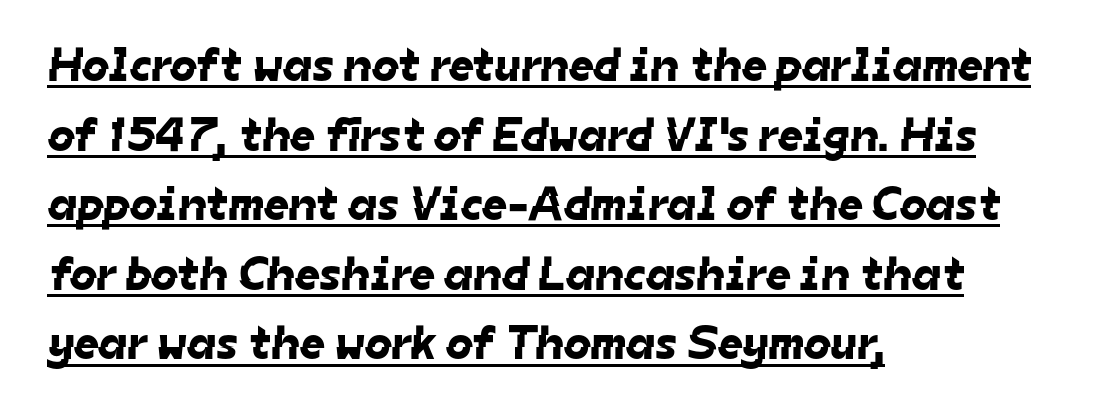
These lines keep a tight, regular rhythm from letter to letter. The lines sit at an ordinary, default distance from one another. You can tell from the bare stems that sans-serif type was used. Each line of the rendering has a horizontal stroke beneath the glyphs.
